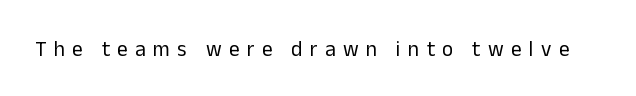
Q: Is the text bold? A: No.
Q: Is the text italic (slanted)? A: No, it is upright.
Q: Is the text underlined? A: No.
Q: Is the spacing between letters normal or unusually wide? A: Unusually wide.
